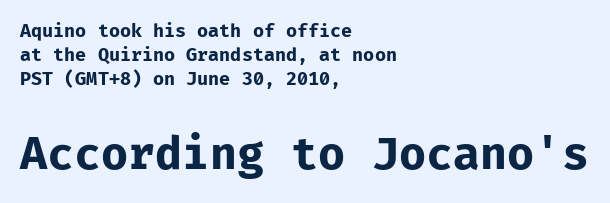
Q: Is the text bold? A: Yes.
Q: Is the text italic (slanted)? A: No, it is upright.
Q: Is the typeface a serif or a sans-serif typeface? A: Sans-serif.
Q: Is the text underlined? A: No.
Q: How is the paragraph aligned? A: Left-aligned.
Q: Is the spacing between letters normal or unusually wide? A: Normal.
Q: Is the spacing between lines tight, normal or loose? A: Normal.
Q: Which block of text is set in a larger size, the first (top) or the second (bottom)? A: The second (bottom) one.
Q: Width (condensed, normal, or wide)? A: Normal.
Q: Stroke contrast? A: Low.
Q: x-height? A: Medium.
Q: Monospaced? A: Yes.
